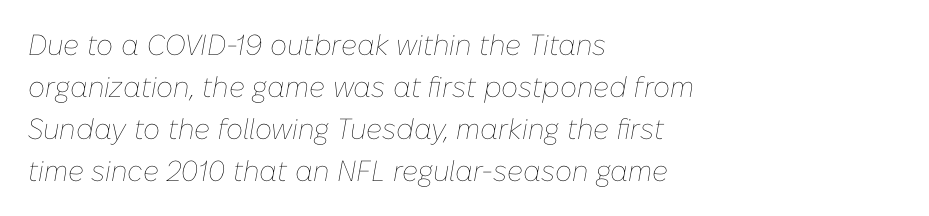
{"italic": "yes", "lean": "right", "slant_degrees": 10, "bold": "no", "weight": "thin", "width": "normal", "stroke_contrast": "low", "x_height": "medium", "monospaced": "no", "underline": "no", "align": "left", "line_spacing": "normal", "line_spacing_ratio": 1.45, "letter_spacing": "normal", "letter_spacing_em": 0.0, "glyph_px": 29}
